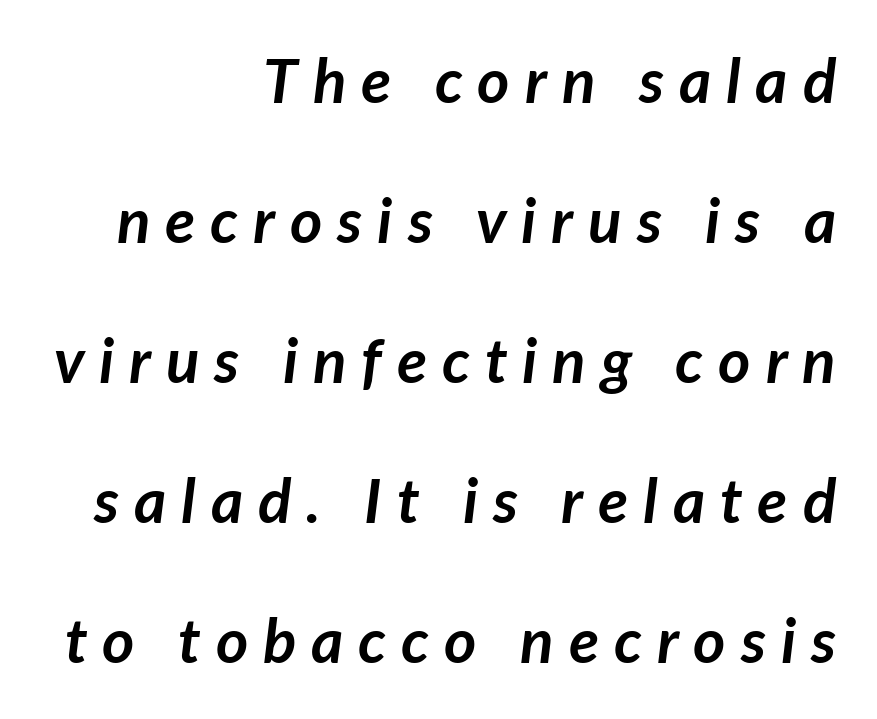
The whole block is typeset with a tilt. Is this a fixed-width face? No — the glyphs have proportional, varying widths. The area under the type is left untouched. These lines stand farther apart than default settings would place them.
